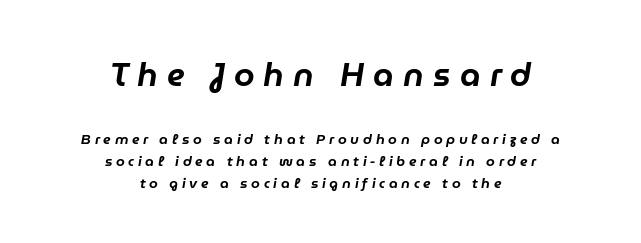
In terms of letterspacing, this is a distinctly airy, spread setting. Both edges are ragged and mirror each other, which tells us the setting is centered. The block of text has a typical density, with ordinary space between rows. Notice how the stems are inclined rather than vertical — that's the hallmark of italics.
